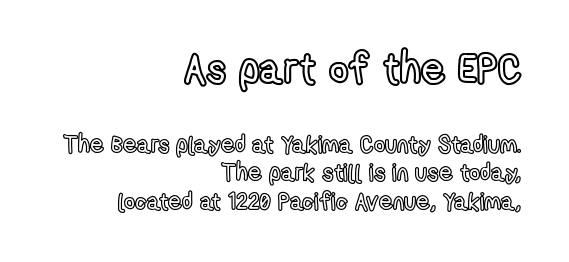
{"italic": "no", "width": "condensed", "x_height": "medium", "monospaced": "no", "underline": "no", "align": "right", "line_spacing_ratio": 1.19, "letter_spacing": "normal", "letter_spacing_em": 0.0, "larger_block": "first", "size_ratio": 1.75, "glyph_px": 42}
